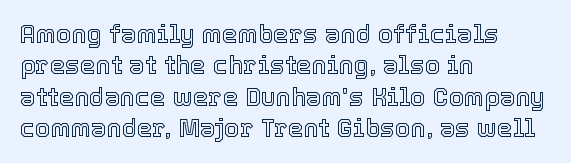
The image shows 25 px text type, upright; set left-aligned, normal line spacing (1.26x), normal letter spacing, not underlined.
